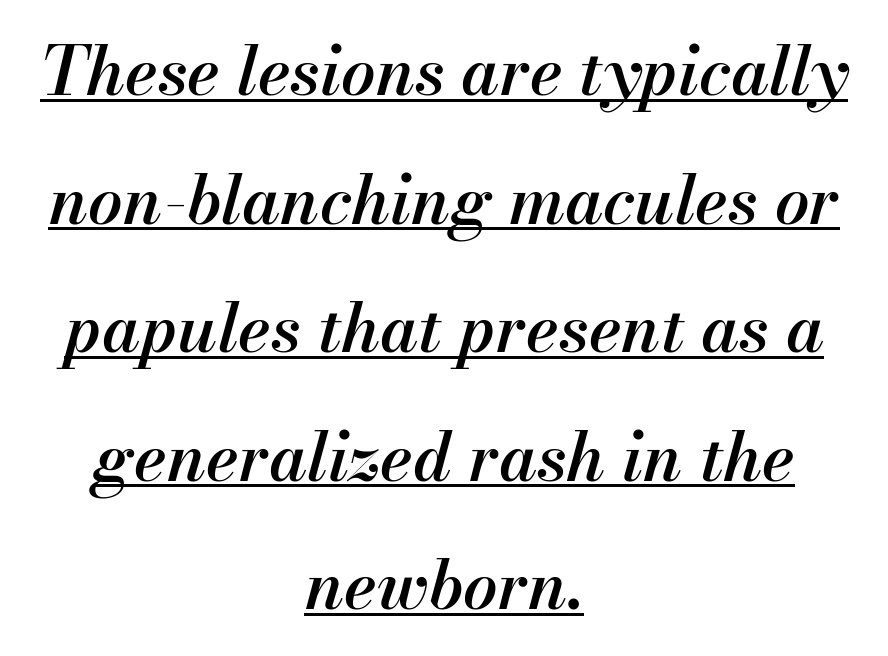
These lines are rendered in a variable-pitch font. The glyphs have the mass of a demibold cut, below bold. Slant detected: the letters are inclined. One-word summary of the alignment: center.
